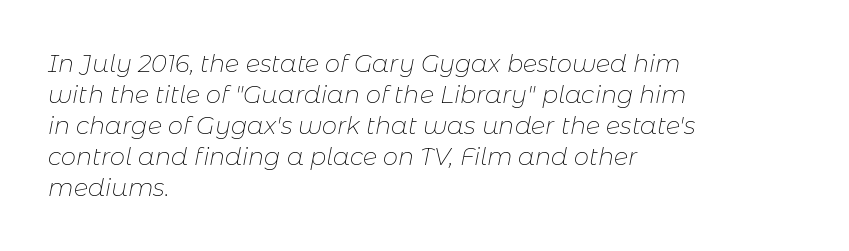
{"italic": "yes", "lean": "right", "slant_degrees": 11, "bold": "no", "underline": "no", "align": "left", "line_spacing": "normal", "line_spacing_ratio": 1.29, "letter_spacing": "normal", "letter_spacing_em": 0.0, "glyph_px": 24}
